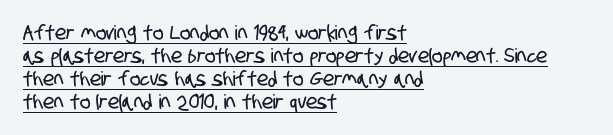
Q: Is the text underlined? A: Yes.
Q: How is the paragraph aligned? A: Left-aligned.
Q: Is the spacing between letters normal or unusually wide? A: Normal.
Q: Is the spacing between lines tight, normal or loose? A: Tight.
